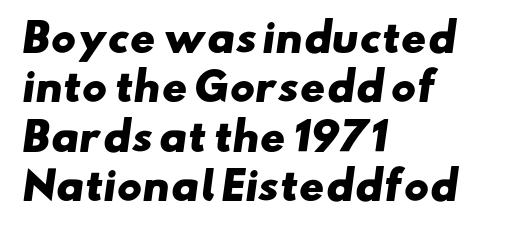
The passage is arranged the way most books set body copy — flush left. The passage shown stacks its lines at a standard gap. The characters display no serif detailing; their extremities are plain. A clean baseline with only descenders dipping below it. No extra tracking has been applied to these lines. Proportional: the letters do not fall into vertical columns.
